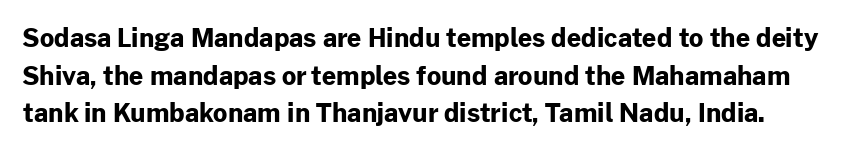
The image shows 25 px bold type, upright; set normal line spacing (1.51x), normal letter spacing, not underlined.
